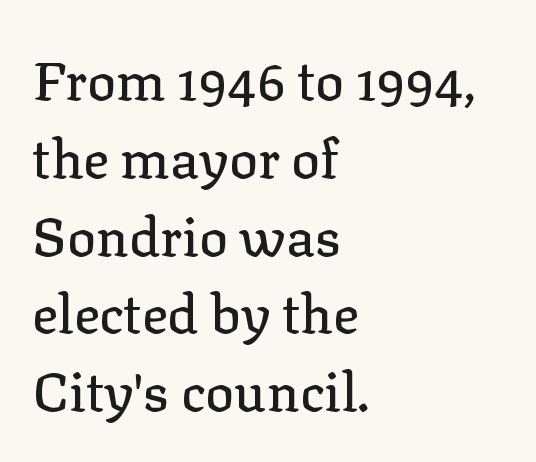
Q: Is the text italic (slanted)? A: No, it is upright.
Q: Is the typeface a serif or a sans-serif typeface? A: Serif.
Q: Is the text underlined? A: No.
Q: How is the paragraph aligned? A: Left-aligned.
Q: Is the spacing between letters normal or unusually wide? A: Normal.
Q: Is the spacing between lines tight, normal or loose? A: Normal.
Q: Width (condensed, normal, or wide)? A: Normal.
Q: Stroke contrast? A: Low.
Q: x-height? A: Medium.
Q: Monospaced? A: No.
